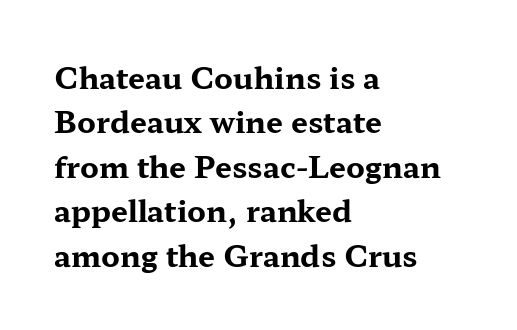
The rendering uses a moderate line-height, typical for paragraphs. Font category for this specimen: serif. Horizontal alignment here is leftward, the default for most running prose. What stands out about the letter spacing? Nothing — it is the standard amount. Character widths vary here, with narrow letters taking less room than wide ones.
